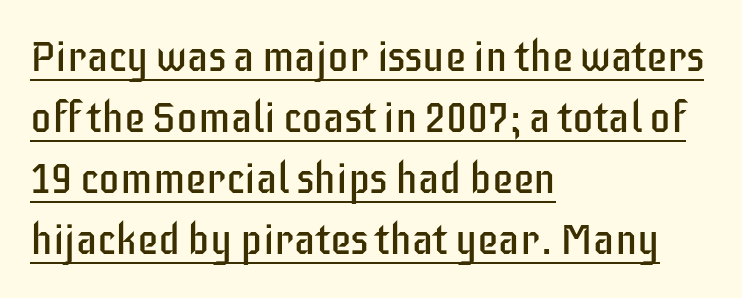
{"serif": "no", "italic": "no", "bold": "no", "weight": "regular", "width": "condensed", "stroke_contrast": "low", "x_height": "large", "monospaced": "no", "underline": "yes", "align": "left", "line_spacing": "normal", "line_spacing_ratio": 1.42, "letter_spacing": "normal", "letter_spacing_em": 0.0, "glyph_px": 43}
